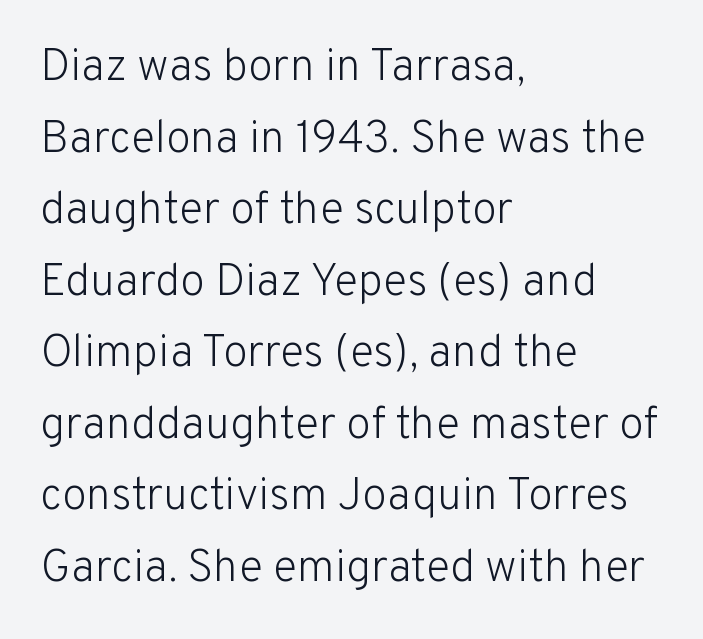
On a weight scale, this lands at 450 or below. Plain, unruled lines of type. Where is the straight margin? On the left. Leading matches the norm, producing a regular column.
